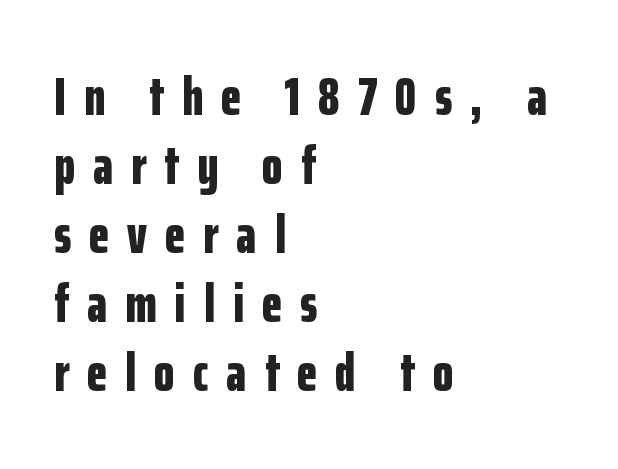
Beneath every word, the page is bare. A normal amount of white space separates one row of letters from the next. This sample has the flowing, uneven cadence of proportional lettering. A dark, heavy texture on the line: the type is bold. The tracking reads as deliberately expanded to a designer's eye.
